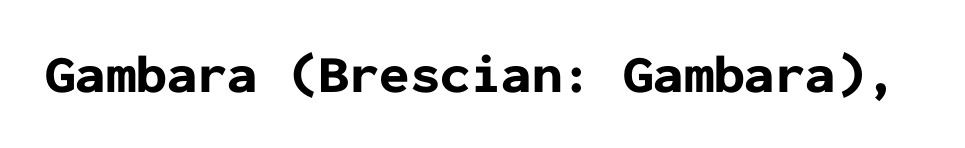
Q: Is the text bold? A: Yes.
Q: Is the text italic (slanted)? A: No, it is upright.
Q: Is the typeface a serif or a sans-serif typeface? A: Sans-serif.
Q: Is the text underlined? A: No.
Q: Is the spacing between letters normal or unusually wide? A: Normal.
Q: Width (condensed, normal, or wide)? A: Normal.
Q: Stroke contrast? A: Low.
Q: x-height? A: Medium.
Q: Monospaced? A: Yes.
